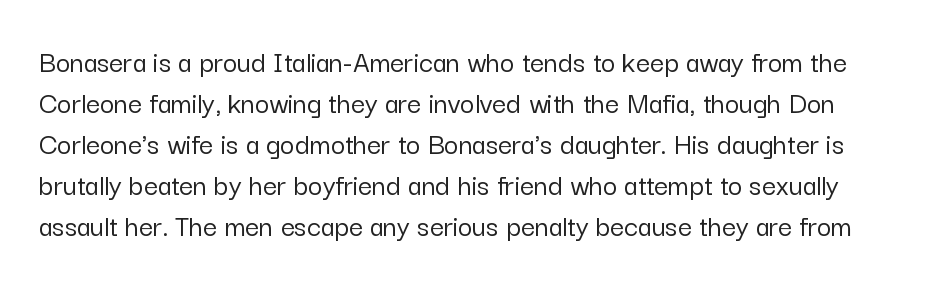
The image shows 31 px sans-serif type, upright; set normal line spacing (1.32x), normal letter spacing, not underlined; low stroke contrast and a medium x-height.
